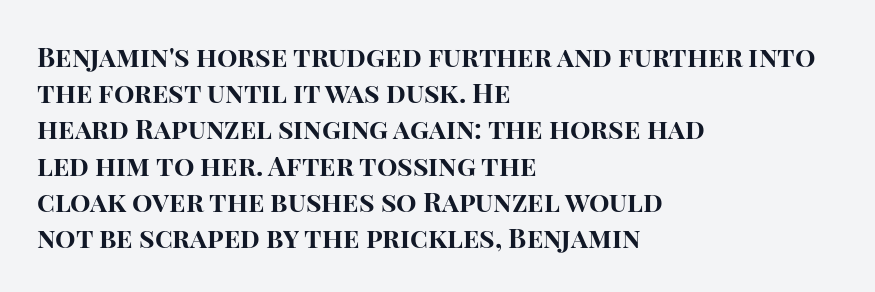
Q: Is the text bold? A: Yes.
Q: Is the text italic (slanted)? A: No, it is upright.
Q: Is the text underlined? A: No.
Q: How is the paragraph aligned? A: Left-aligned.
Q: Is the spacing between letters normal or unusually wide? A: Normal.
Q: Is the spacing between lines tight, normal or loose? A: Normal.
